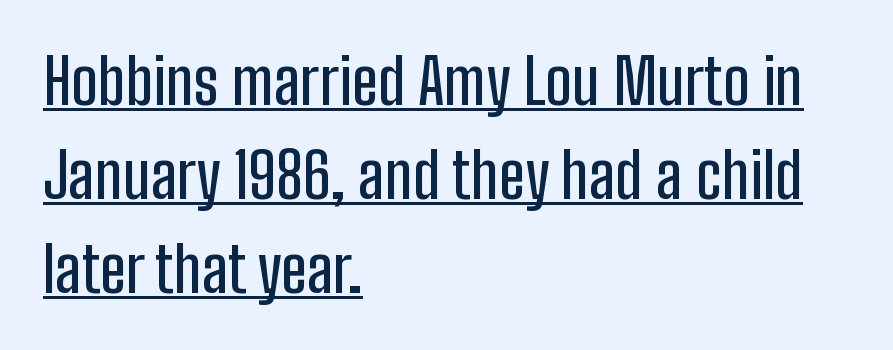
Q: Is the text italic (slanted)? A: No, it is upright.
Q: Is the typeface a serif or a sans-serif typeface? A: Sans-serif.
Q: Is the text underlined? A: Yes.
Q: How is the paragraph aligned? A: Left-aligned.
Q: Is the spacing between letters normal or unusually wide? A: Normal.
Q: Is the spacing between lines tight, normal or loose? A: Normal.
Q: Width (condensed, normal, or wide)? A: Condensed.
Q: Stroke contrast? A: Low.
Q: x-height? A: Medium.
Q: Monospaced? A: No.
